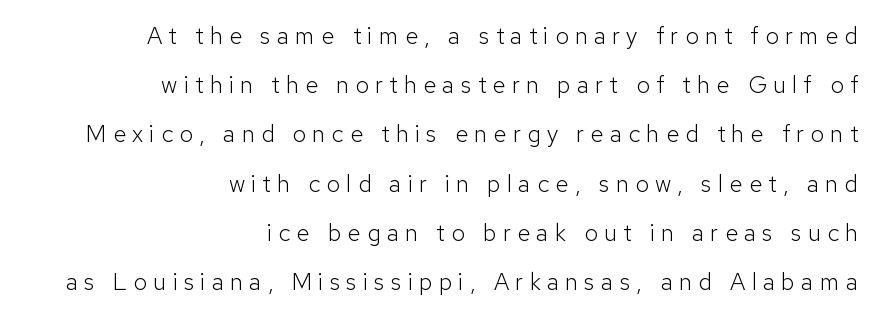
Q: Is the text bold? A: No.
Q: Is the text italic (slanted)? A: No, it is upright.
Q: Is the text underlined? A: No.
Q: How is the paragraph aligned? A: Right-aligned.
Q: Is the spacing between letters normal or unusually wide? A: Unusually wide.
Q: Is the spacing between lines tight, normal or loose? A: Loose.
